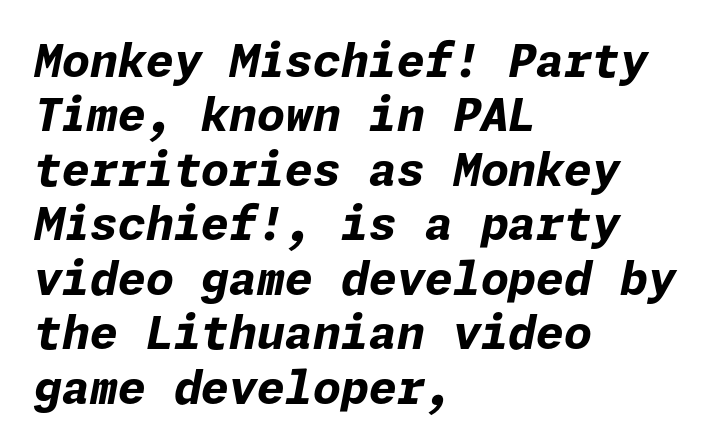
Bold? Absolutely — the strokes are thick and heavy. Is the letter spacing exaggerated? No — it looks like the ordinary default. An italicized treatment has been applied to the whole sample. A bare baseline throughout the passage. Reading down the block, your eye returns to a fixed left position each line.
